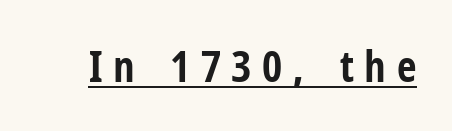
Is this a fixed-width face? No — the glyphs have proportional, varying widths. Does the lettering tilt? It doesn't — this is upright. Observe the absence of serifs on each vertical stroke in this sample. There is plenty of visible air inserted between adjacent glyphs. Strong, thick strokes mark this as bold type. Each line of the rendering has a horizontal stroke beneath the glyphs.
